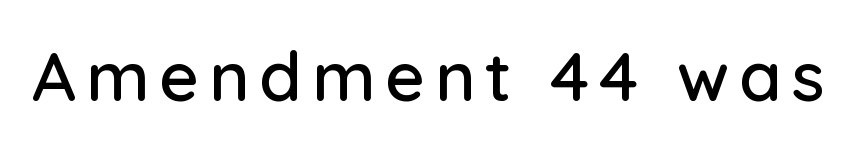
Q: Is the text italic (slanted)? A: No, it is upright.
Q: Is the typeface a serif or a sans-serif typeface? A: Sans-serif.
Q: Is the text underlined? A: No.
Q: Width (condensed, normal, or wide)? A: Normal.
Q: Stroke contrast? A: Low.
Q: x-height? A: Medium.
Q: Monospaced? A: No.
